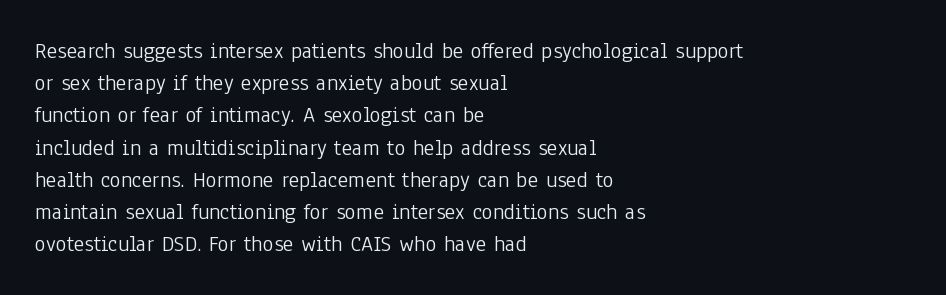
{"italic": "no", "bold": "no", "underline": "no", "align": "left", "line_spacing": "normal", "line_spacing_ratio": 1.4, "letter_spacing": "normal", "letter_spacing_em": 0.0, "glyph_px": 23}
